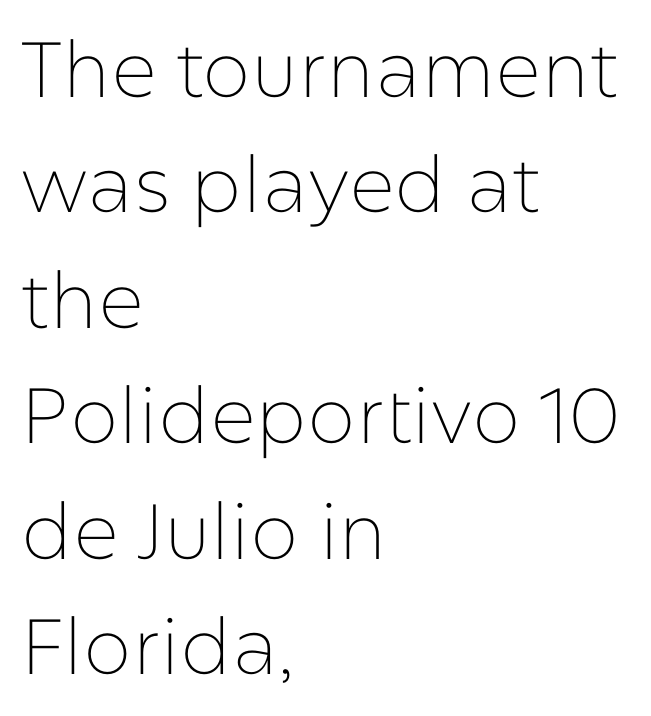
Look at the bottom of the vertical strokes: they stop flat, with no serifs. The horizontal fit of the characters is conventional and even. The font sits on the lighter half of the weight spectrum, regular included. Posture: upright roman.
